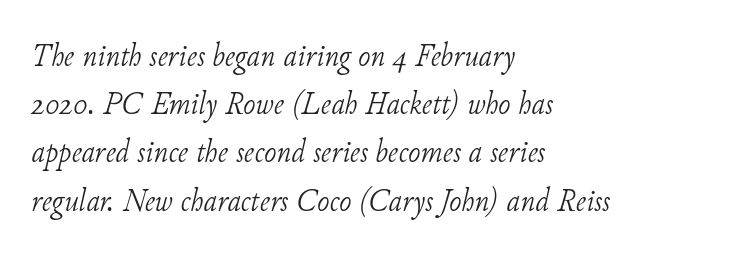
Q: Is the text bold? A: No.
Q: Is the text italic (slanted)? A: Yes, it leans right by about 11 degrees.
Q: Is the typeface a serif or a sans-serif typeface? A: Serif.
Q: Is the text underlined? A: No.
Q: How is the paragraph aligned? A: Left-aligned.
Q: Is the spacing between letters normal or unusually wide? A: Normal.
Q: Is the spacing between lines tight, normal or loose? A: Normal.
Q: Width (condensed, normal, or wide)? A: Normal.
Q: Stroke contrast? A: Low.
Q: x-height? A: Small.
Q: Monospaced? A: No.
